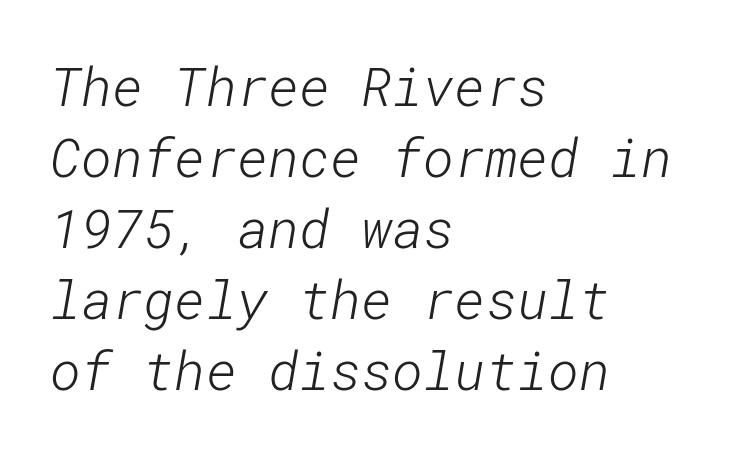
The image shows 53 px light sans-serif type; set left-aligned, normal line spacing (1.34x), normal letter spacing, not underlined; low stroke contrast and a medium x-height.
